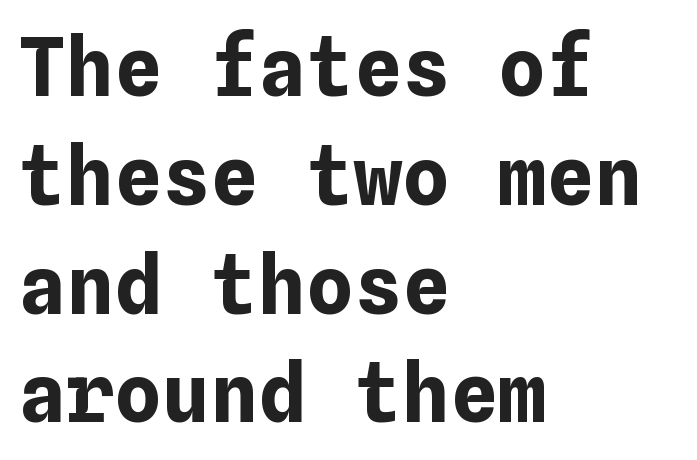
{"italic": "no", "bold": "yes", "weight": "bold", "width": "normal", "stroke_contrast": "low", "x_height": "medium", "underline": "no", "align": "left", "line_spacing": "normal", "line_spacing_ratio": 1.36, "letter_spacing": "normal", "letter_spacing_em": 0.0, "glyph_px": 80}
